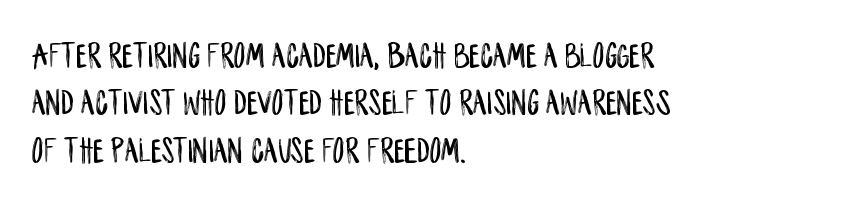
Q: Is the text italic (slanted)? A: No, it is upright.
Q: Is the typeface a serif or a sans-serif typeface? A: Sans-serif.
Q: Is the text underlined? A: No.
Q: How is the paragraph aligned? A: Left-aligned.
Q: Is the spacing between letters normal or unusually wide? A: Normal.
Q: Is the spacing between lines tight, normal or loose? A: Normal.
Q: Width (condensed, normal, or wide)? A: Condensed.
Q: Stroke contrast? A: Low.
Q: x-height? A: Large.
Q: Monospaced? A: No.
